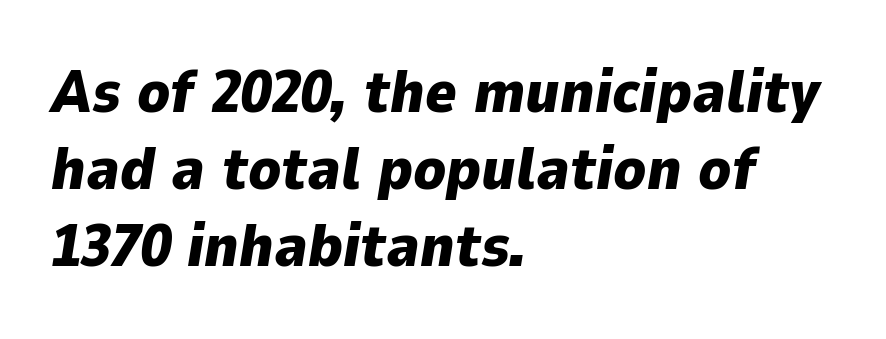
Q: Is the text bold? A: Yes.
Q: Is the text italic (slanted)? A: Yes, it leans right by about 9 degrees.
Q: Is the text underlined? A: No.
Q: How is the paragraph aligned? A: Left-aligned.
Q: Is the spacing between letters normal or unusually wide? A: Normal.
Q: Is the spacing between lines tight, normal or loose? A: Normal.
Q: Width (condensed, normal, or wide)? A: Normal.
Q: Stroke contrast? A: Low.
Q: x-height? A: Medium.
Q: Monospaced? A: No.
